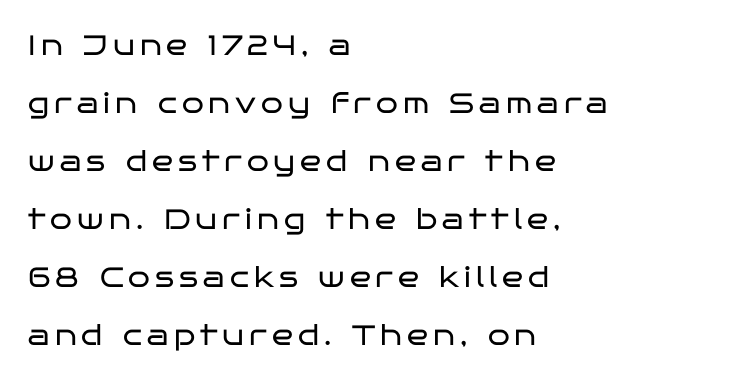
The image shows 28 px regular-weight, wide sans-serif type, upright; set left-aligned, loose line spacing (2.07x), not underlined; low stroke contrast and a large x-height.
